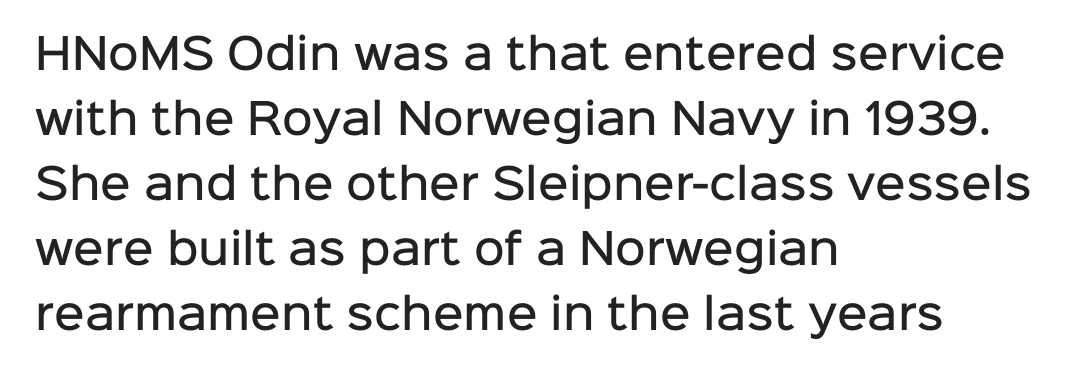
Q: Is the text bold? A: Semi-bold.
Q: Is the text italic (slanted)? A: No, it is upright.
Q: Is the typeface a serif or a sans-serif typeface? A: Sans-serif.
Q: Is the text underlined? A: No.
Q: How is the paragraph aligned? A: Left-aligned.
Q: Is the spacing between letters normal or unusually wide? A: Normal.
Q: Is the spacing between lines tight, normal or loose? A: Normal.
Q: Width (condensed, normal, or wide)? A: Normal.
Q: Stroke contrast? A: Low.
Q: x-height? A: Medium.
Q: Monospaced? A: No.
